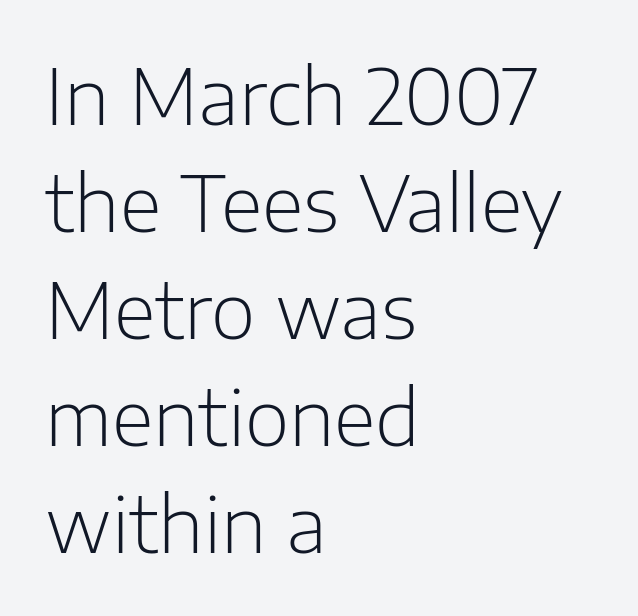
Lines of text with bare space underneath. Reading down the block, your eye returns to a fixed left position each line. Each letter keeps its own natural width here, so spacing adapts to shape. Stems and bowls with no extra thickness — not bold. Compared with typical paragraphs, the rows here are spaced about the same. The letters stand straight up with perfectly vertical stems.
